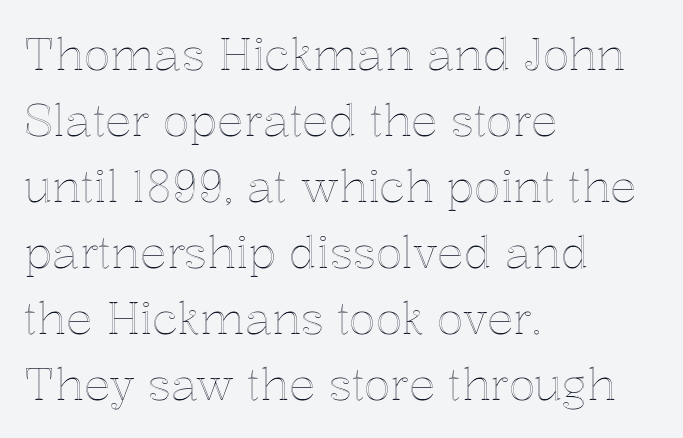
The image shows 44 px text type, upright; set left-aligned, normal line spacing (1.5x), normal letter spacing, not underlined; a medium x-height.
